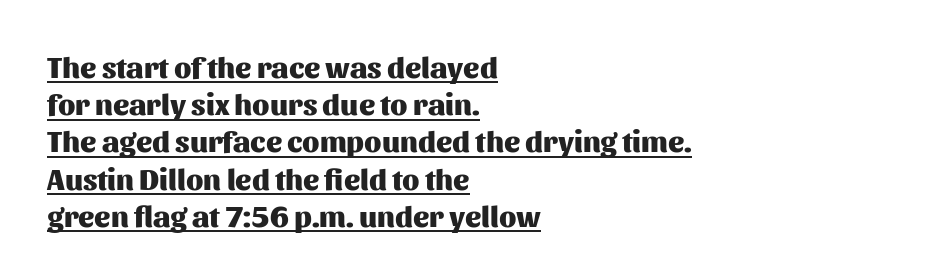
Q: Is the text bold? A: Yes.
Q: Is the text italic (slanted)? A: No, it is upright.
Q: Is the typeface a serif or a sans-serif typeface? A: Sans-serif.
Q: Is the text underlined? A: Yes.
Q: How is the paragraph aligned? A: Left-aligned.
Q: Is the spacing between letters normal or unusually wide? A: Normal.
Q: Width (condensed, normal, or wide)? A: Normal.
Q: Stroke contrast? A: Medium.
Q: x-height? A: Medium.
Q: Monospaced? A: No.
